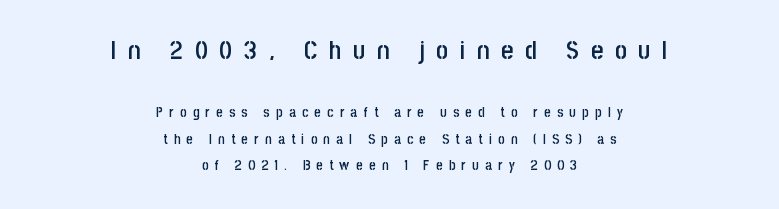
The image shows 26 px text type, upright; set centered, line spacing 1.87x, unusually wide letter spacing (+0.45 em), not underlined; the first (top) block is 1.86x larger.
